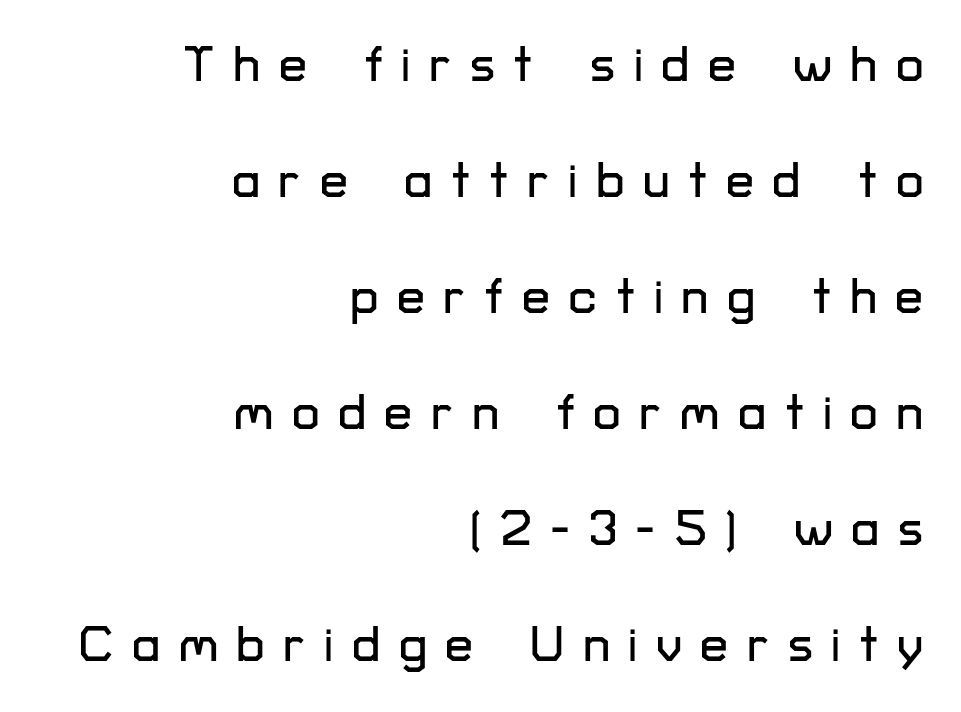
The image shows 50 px sans-serif type, upright; set right-aligned, loose line spacing (2.32x), unusually wide letter spacing (+0.37 em), not underlined; low stroke contrast and a medium x-height.
